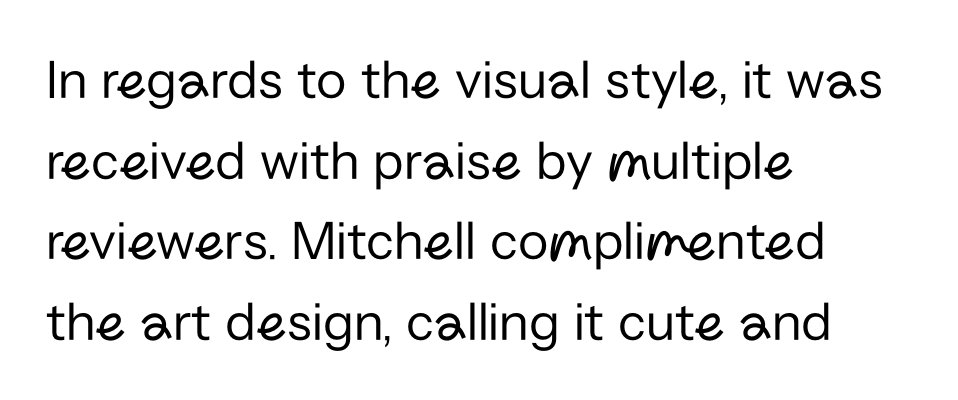
{"serif": "no", "italic": "no", "bold": "no", "weight": "regular", "width": "normal", "stroke_contrast": "low", "x_height": "medium", "monospaced": "no", "underline": "no", "align": "left", "line_spacing": "normal", "line_spacing_ratio": 1.44, "letter_spacing": "normal", "letter_spacing_em": 0.0, "glyph_px": 56}
